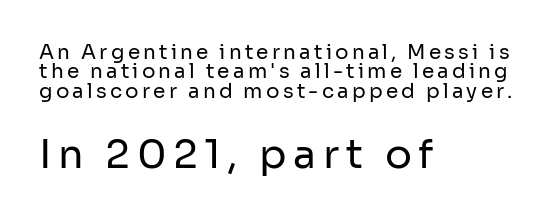
Q: Is the text bold? A: No.
Q: Is the text italic (slanted)? A: No, it is upright.
Q: Is the typeface a serif or a sans-serif typeface? A: Sans-serif.
Q: Is the text underlined? A: No.
Q: How is the paragraph aligned? A: Left-aligned.
Q: Is the spacing between lines tight, normal or loose? A: Tight.
Q: Which block of text is set in a larger size, the first (top) or the second (bottom)? A: The second (bottom) one.
Q: Width (condensed, normal, or wide)? A: Normal.
Q: Stroke contrast? A: Low.
Q: x-height? A: Medium.
Q: Monospaced? A: No.
